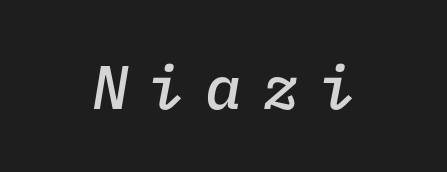
Q: Is the text bold? A: Semi-bold.
Q: Is the text italic (slanted)? A: Yes, it leans right by about 9 degrees.
Q: Is the text underlined? A: No.
Q: How is the paragraph aligned? A: Centered.
Q: Is the spacing between letters normal or unusually wide? A: Unusually wide.
Q: Width (condensed, normal, or wide)? A: Normal.
Q: Stroke contrast? A: Low.
Q: x-height? A: Medium.
Q: Monospaced? A: Yes.
